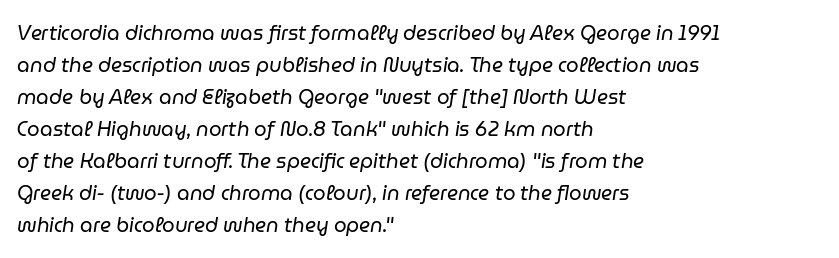
The image shows 20 px text type, italic (leaning right); set left-aligned, normal line spacing (1.6x), normal letter spacing, not underlined.
